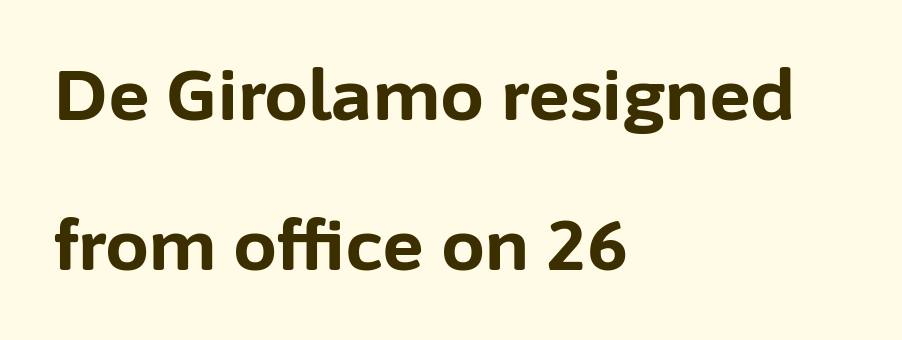
The image shows 70 px bold sans-serif type, upright; set left-aligned, loose line spacing (2.15x), normal letter spacing, not underlined; low stroke contrast and a medium x-height.
